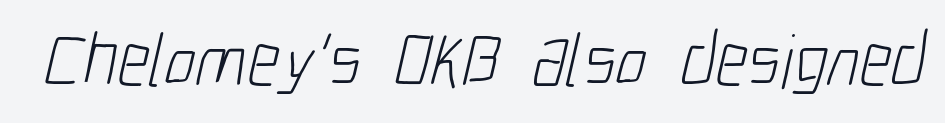
Q: Is the text bold? A: No.
Q: Is the typeface a serif or a sans-serif typeface? A: Sans-serif.
Q: Is the text underlined? A: No.
Q: Is the spacing between letters normal or unusually wide? A: Normal.
Q: Width (condensed, normal, or wide)? A: Condensed.
Q: Stroke contrast? A: Low.
Q: x-height? A: Medium.
Q: Monospaced? A: No.
